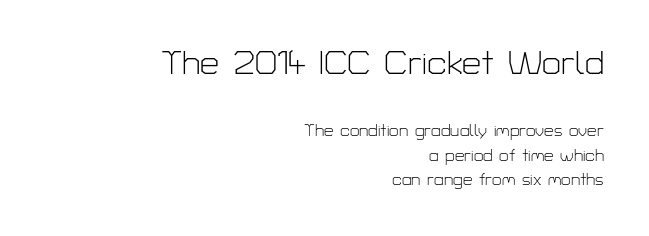
Q: Is the text bold? A: No.
Q: Is the text italic (slanted)? A: No, it is upright.
Q: Is the typeface a serif or a sans-serif typeface? A: Sans-serif.
Q: Is the text underlined? A: No.
Q: How is the paragraph aligned? A: Right-aligned.
Q: Is the spacing between letters normal or unusually wide? A: Normal.
Q: Is the spacing between lines tight, normal or loose? A: Normal.
Q: Which block of text is set in a larger size, the first (top) or the second (bottom)? A: The first (top) one.
Q: Width (condensed, normal, or wide)? A: Normal.
Q: Stroke contrast? A: Low.
Q: x-height? A: Medium.
Q: Monospaced? A: No.
